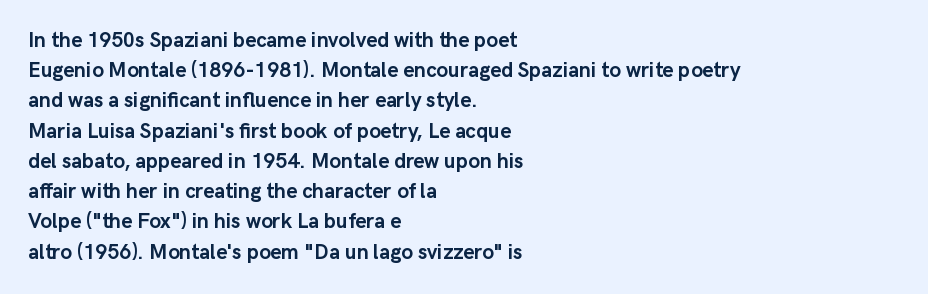
Emphasis by weight is at full strength: bold. Compared with typical body copy, the letter spacing here is the same. The passage shown is not underscored anywhere. Each new line begins a customary step beneath the previous one.
